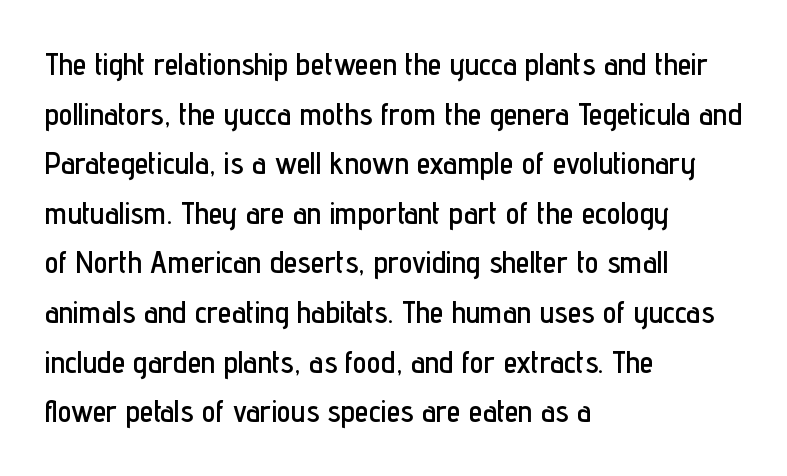
{"serif": "no", "italic": "no", "width": "condensed", "stroke_contrast": "low", "x_height": "medium", "monospaced": "no", "underline": "no", "align": "left", "line_spacing": "normal", "line_spacing_ratio": 1.6, "letter_spacing": "normal", "letter_spacing_em": 0.0, "glyph_px": 31}
